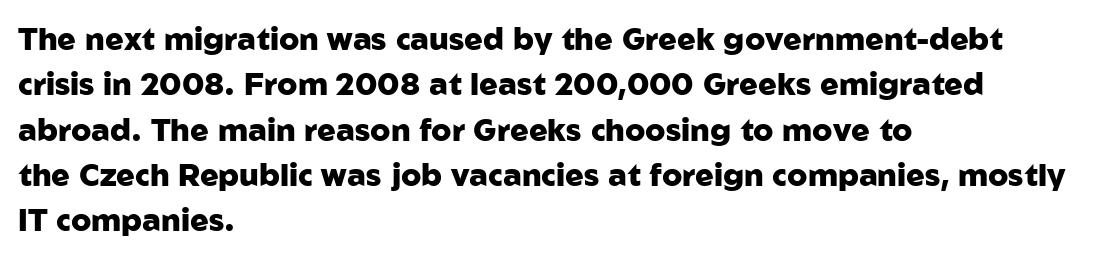
The image shows 31 px heavy sans-serif type, upright; set left-aligned, normal line spacing (1.46x), normal letter spacing, not underlined; low stroke contrast and a medium x-height.
